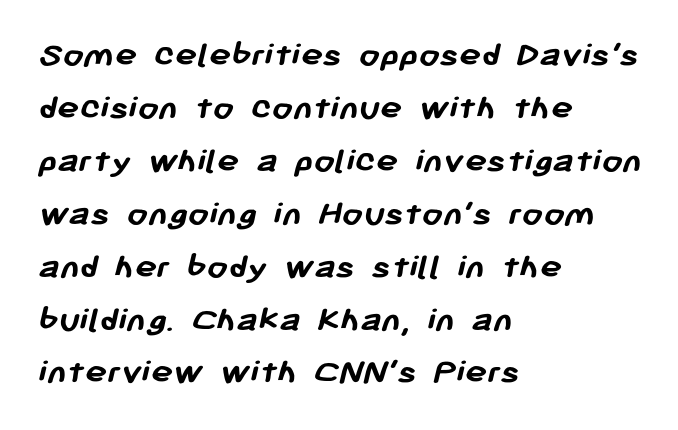
Nobody drew a line under any word here. These lines are set flush left with a ragged right edge. Heavy, bold letterforms. The letterforms sit shoulder to shoulder at normal distance. Note the varied advance widths — an 'i' is clearly narrower than an 'm'. Each new line begins a customary step beneath the previous one.
